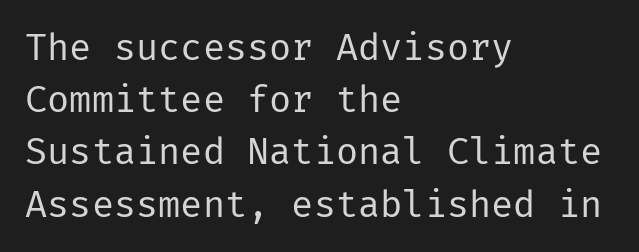
Q: Is the text bold? A: No.
Q: Is the text italic (slanted)? A: No, it is upright.
Q: Is the typeface a serif or a sans-serif typeface? A: Sans-serif.
Q: Is the text underlined? A: No.
Q: How is the paragraph aligned? A: Left-aligned.
Q: Is the spacing between letters normal or unusually wide? A: Normal.
Q: Is the spacing between lines tight, normal or loose? A: Normal.
Q: Width (condensed, normal, or wide)? A: Normal.
Q: Stroke contrast? A: Low.
Q: x-height? A: Medium.
